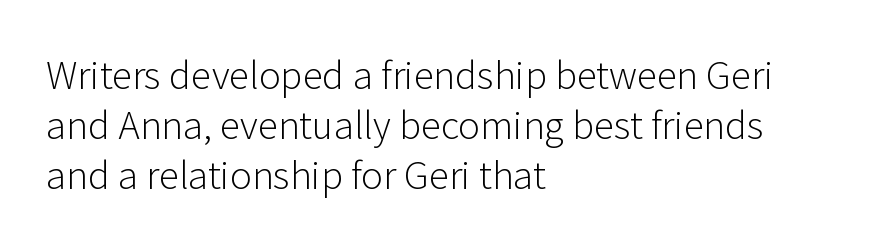
The image shows 37 px light sans-serif type, upright; set left-aligned, normal line spacing (1.35x), normal letter spacing, not underlined; low stroke contrast and a medium x-height.
